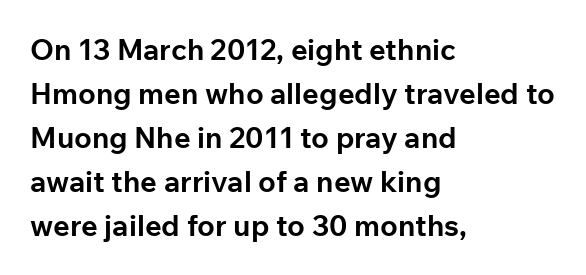
Reading down the column, the eye jumps a familiar distance to each next line. Each letter keeps its own natural width here, so spacing adapts to shape. Leftover space on each line is placed entirely after the last word. You could call the tracking neutral — neither tight nor loose. Check where the strokes stop: nothing finishes them off — pure sans.
